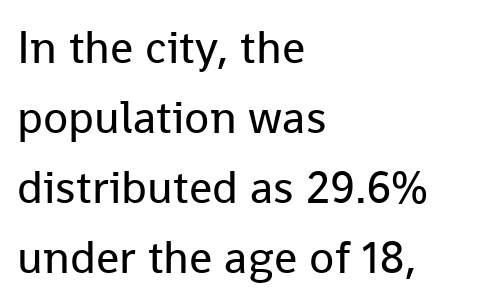
The image shows 46 px regular-weight sans-serif type, upright; set left-aligned, normal line spacing (1.52x), normal letter spacing, not underlined; low stroke contrast and a medium x-height.
